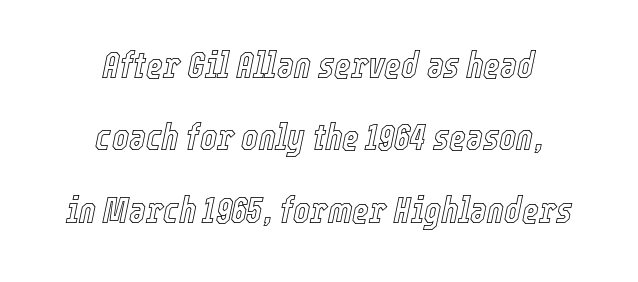
{"italic": "yes", "lean": "right", "slant_degrees": 12, "width": "condensed", "x_height": "medium", "monospaced": "no", "underline": "no", "align": "center", "line_spacing": "loose", "line_spacing_ratio": 2.01, "letter_spacing": "normal", "letter_spacing_em": 0.0, "glyph_px": 36}
